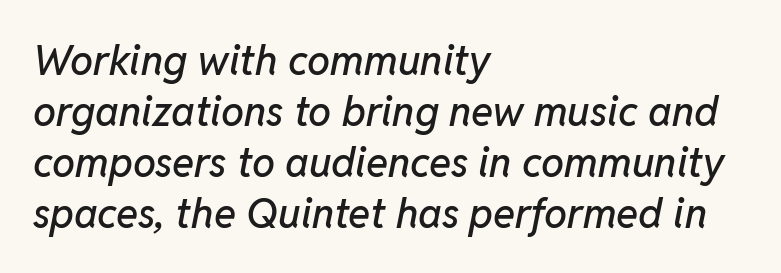
{"italic": "yes", "lean": "right", "slant_degrees": 11, "width": "normal", "stroke_contrast": "low", "x_height": "medium", "monospaced": "no", "underline": "no", "align": "left", "line_spacing_ratio": 1.24, "letter_spacing": "normal", "letter_spacing_em": 0.0, "glyph_px": 41}
